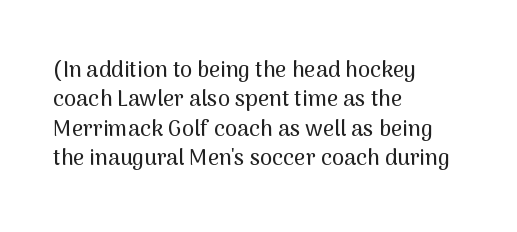
Reading down the block, your eye returns to a fixed left position each line. The type sits square on the baseline with zero lean. The space directly below the letters is spotless. Notice how descenders clear the ascenders below comfortably — that's standard leading. Each word holds together tightly as a unit, with standard inter-letter gaps.
